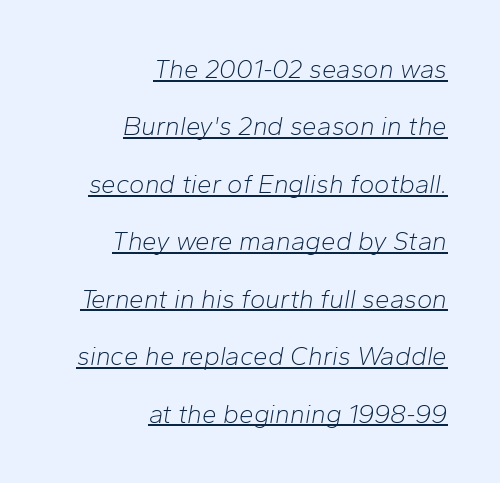
Q: Is the text bold? A: No.
Q: Is the text italic (slanted)? A: Yes, it leans right by about 10 degrees.
Q: Is the text underlined? A: Yes.
Q: How is the paragraph aligned? A: Right-aligned.
Q: Is the spacing between letters normal or unusually wide? A: Normal.
Q: Is the spacing between lines tight, normal or loose? A: Loose.
